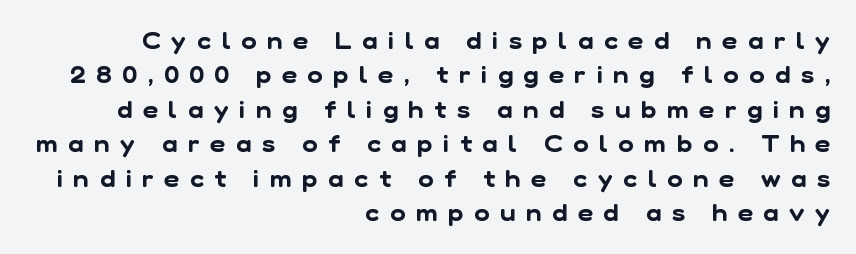
{"underline": "no", "align": "right", "line_spacing": "normal", "line_spacing_ratio": 1.5, "letter_spacing": "wide", "letter_spacing_em": 0.47, "glyph_px": 23}
